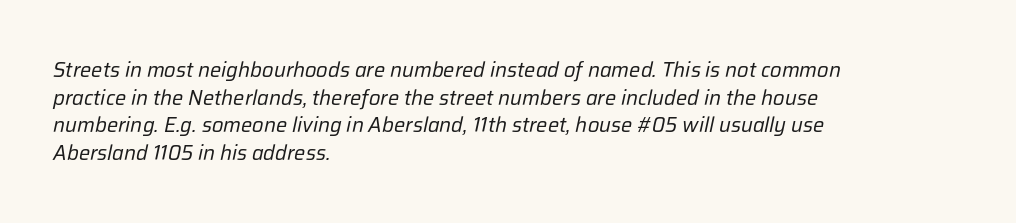
{"italic": "yes", "lean": "right", "slant_degrees": 12, "bold": "no", "underline": "no", "align": "left", "line_spacing": "normal", "line_spacing_ratio": 1.31, "letter_spacing": "normal", "letter_spacing_em": 0.0, "glyph_px": 21}
